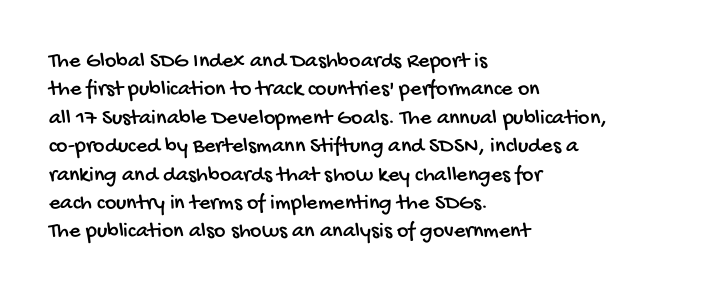
Q: Is the text underlined? A: No.
Q: How is the paragraph aligned? A: Left-aligned.
Q: Is the spacing between letters normal or unusually wide? A: Normal.
Q: Is the spacing between lines tight, normal or loose? A: Normal.
